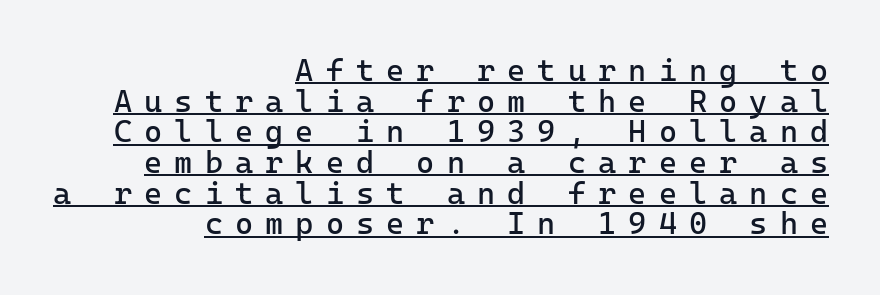
Q: Is the text bold? A: No.
Q: Is the text italic (slanted)? A: No, it is upright.
Q: Is the typeface a serif or a sans-serif typeface? A: Sans-serif.
Q: Is the text underlined? A: Yes.
Q: How is the paragraph aligned? A: Right-aligned.
Q: Is the spacing between letters normal or unusually wide? A: Unusually wide.
Q: Is the spacing between lines tight, normal or loose? A: Tight.
Q: Width (condensed, normal, or wide)? A: Normal.
Q: Stroke contrast? A: Low.
Q: x-height? A: Medium.
Q: Monospaced? A: Yes.
